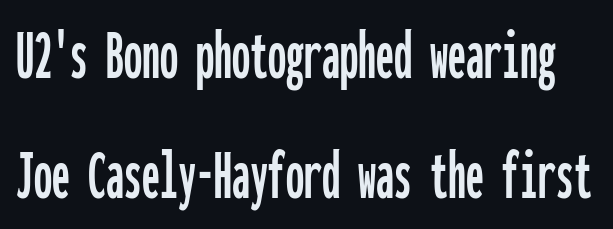
Italic? Not at all — the glyphs are vertical. One glance says typical: line gaps are just what's usual. Nobody touched the tracking dial on this one. Unmarked baselines from the first word to the last.
